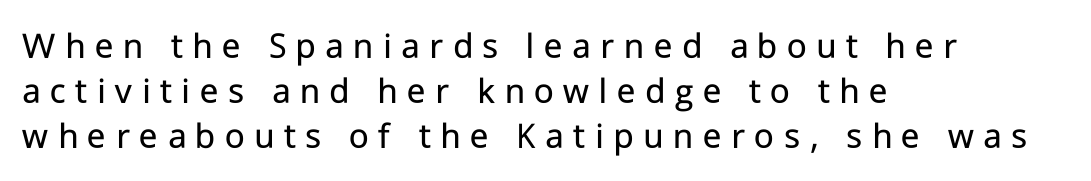
{"serif": "no", "italic": "no", "bold": "no", "weight": "regular", "width": "normal", "stroke_contrast": "low", "x_height": "medium", "monospaced": "no", "underline": "no", "align": "left", "line_spacing_ratio": 1.19, "letter_spacing": "wide", "letter_spacing_em": 0.25, "glyph_px": 38}
